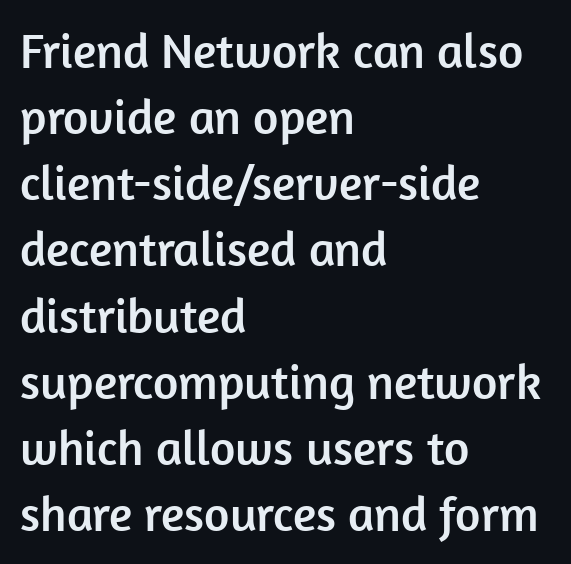
The image shows 49 px sans-serif type, upright; set left-aligned, normal line spacing (1.35x), normal letter spacing, not underlined; low stroke contrast and a medium x-height.
